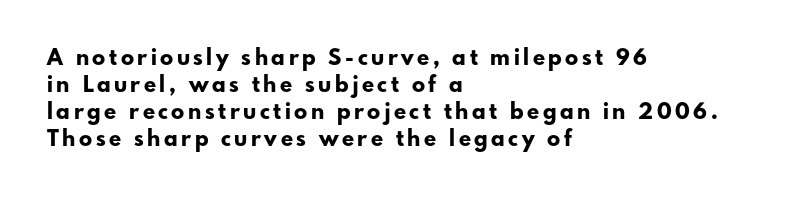
{"italic": "no", "bold": "yes", "underline": "no", "align": "left", "line_spacing_ratio": 1.23, "glyph_px": 22}
